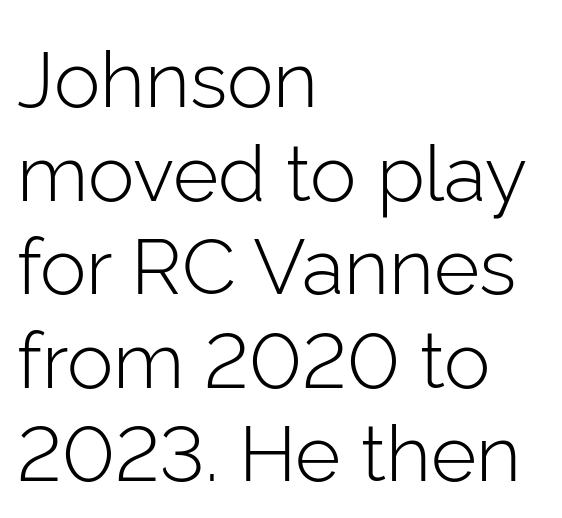
Q: Is the text bold? A: No.
Q: Is the text italic (slanted)? A: No, it is upright.
Q: Is the typeface a serif or a sans-serif typeface? A: Sans-serif.
Q: Is the text underlined? A: No.
Q: How is the paragraph aligned? A: Left-aligned.
Q: Is the spacing between letters normal or unusually wide? A: Normal.
Q: Width (condensed, normal, or wide)? A: Normal.
Q: Stroke contrast? A: Low.
Q: x-height? A: Medium.
Q: Monospaced? A: No.
